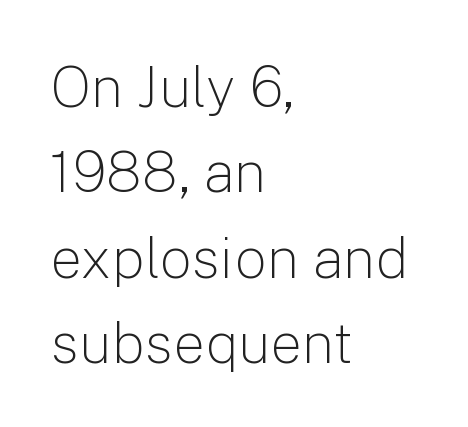
{"serif": "no", "italic": "no", "bold": "no", "weight": "light", "width": "normal", "stroke_contrast": "low", "x_height": "medium", "monospaced": "no", "underline": "no", "align": "left", "line_spacing": "normal", "line_spacing_ratio": 1.5, "letter_spacing": "normal", "letter_spacing_em": 0.0, "glyph_px": 57}
